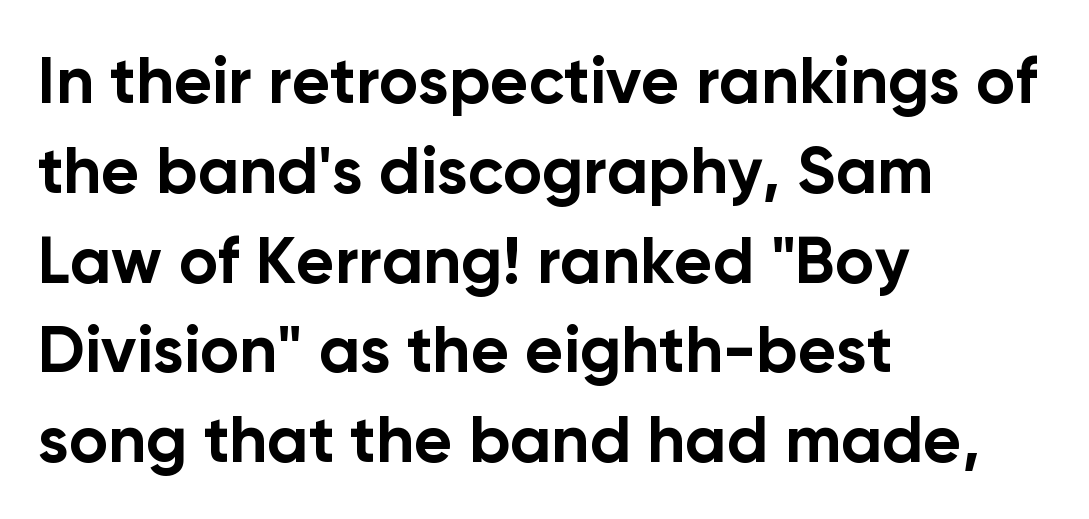
The image shows 66 px bold sans-serif type, upright; set left-aligned, normal line spacing (1.36x), normal letter spacing, not underlined; low stroke contrast and a medium x-height.
